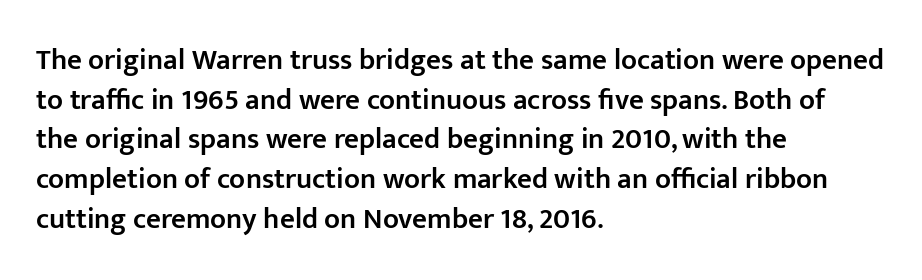
The type sits square on the baseline with zero lean. This sample is left-justified, so line endings fall wherever the words run out. Think of a printed novel: that variable character pitch is what you see here. Typographic density is moderately raised because the face is semibold. The zone under the glyphs is completely vacant.
